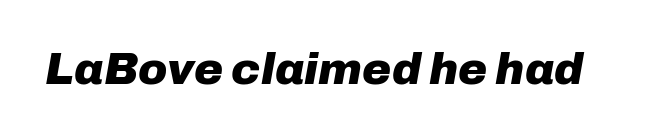
The image shows 44 px heavy type, italic (leaning right); set normal letter spacing, not underlined; low stroke contrast and a medium x-height.
